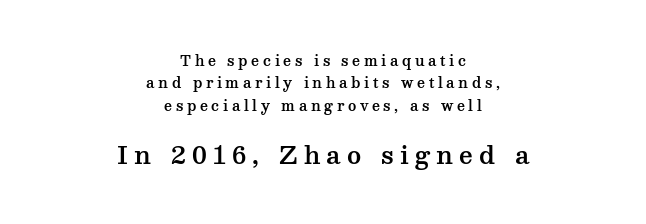
Q: Is the text italic (slanted)? A: No, it is upright.
Q: Is the text underlined? A: No.
Q: How is the paragraph aligned? A: Centered.
Q: Is the spacing between letters normal or unusually wide? A: Unusually wide.
Q: Is the spacing between lines tight, normal or loose? A: Normal.
Q: Which block of text is set in a larger size, the first (top) or the second (bottom)? A: The second (bottom) one.
